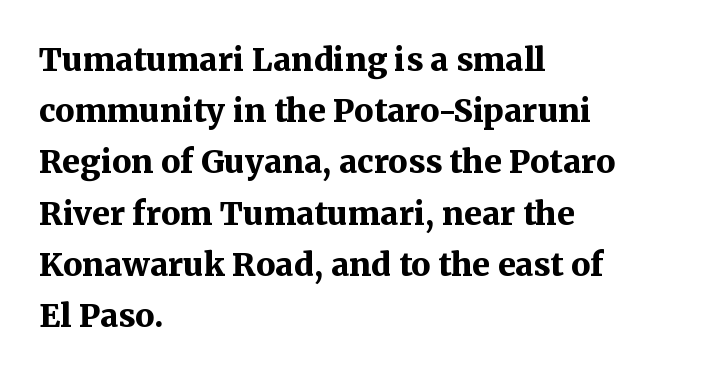
Q: Is the text bold? A: Yes.
Q: Is the text italic (slanted)? A: No, it is upright.
Q: Is the typeface a serif or a sans-serif typeface? A: Serif.
Q: Is the text underlined? A: No.
Q: How is the paragraph aligned? A: Left-aligned.
Q: Is the spacing between letters normal or unusually wide? A: Normal.
Q: Is the spacing between lines tight, normal or loose? A: Normal.
Q: Width (condensed, normal, or wide)? A: Normal.
Q: Stroke contrast? A: Medium.
Q: x-height? A: Medium.
Q: Monospaced? A: No.
